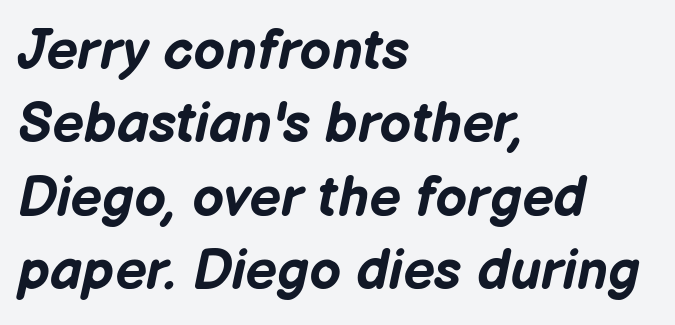
The image shows 56 px bold type, italic (leaning right); set left-aligned, normal line spacing (1.31x), normal letter spacing, not underlined; low stroke contrast and a medium x-height.
